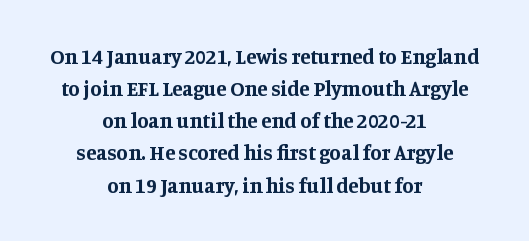
{"italic": "no", "bold": "yes", "underline": "no", "align": "center", "line_spacing": "normal", "line_spacing_ratio": 1.53, "letter_spacing": "normal", "letter_spacing_em": 0.0, "glyph_px": 21}
